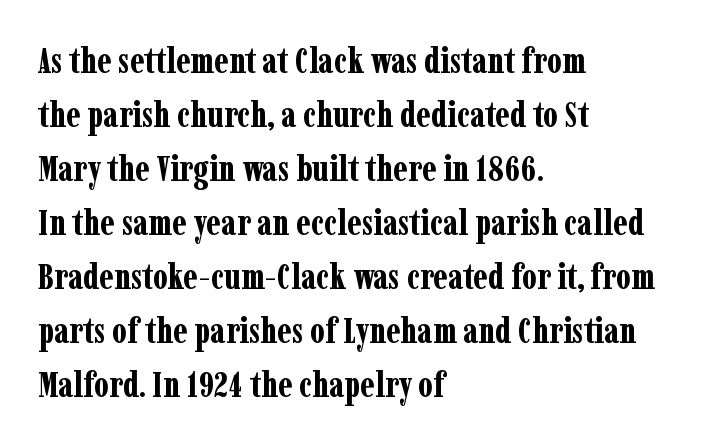
These lines carry a lot of weight — the face is fully bold. Proportional: the letters do not fall into vertical columns. No italicization has been applied; the sample stays upright. The space directly below the letters is spotless. Inter-character spacing is left at the font's built-in metrics. Reading down the column, the eye jumps a familiar distance to each next line.
